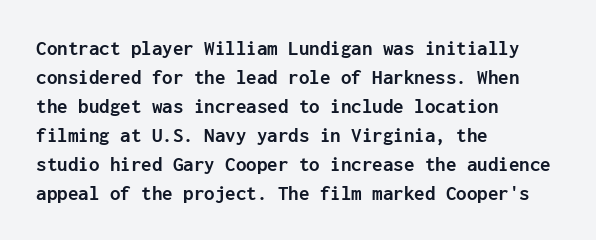
The lines are quadded left. These lines keep a tight, regular rhythm from letter to letter. The gap between lines stays unmarked. It's the straight-up-and-down kind of type. The rendering uses a moderate line-height, typical for paragraphs. Pretty heavy lettering here — definitely bold.
